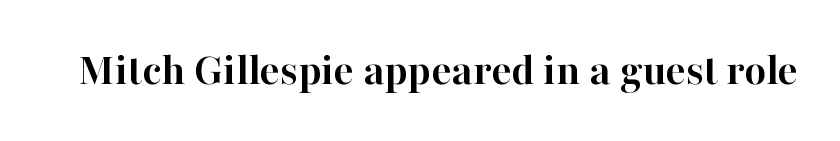
{"serif": "yes", "italic": "no", "bold": "yes", "weight": "semibold", "width": "normal", "stroke_contrast": "high", "x_height": "medium", "monospaced": "no", "underline": "no", "letter_spacing": "normal", "letter_spacing_em": 0.0, "glyph_px": 47}
